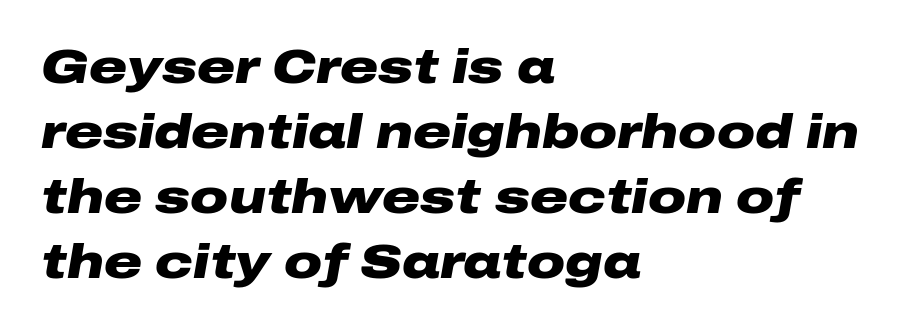
{"italic": "yes", "lean": "right", "slant_degrees": 10, "bold": "yes", "weight": "heavy", "width": "wide", "stroke_contrast": "low", "x_height": "medium", "monospaced": "no", "underline": "no", "align": "left", "line_spacing": "normal", "line_spacing_ratio": 1.38, "letter_spacing": "normal", "letter_spacing_em": 0.0, "glyph_px": 47}
